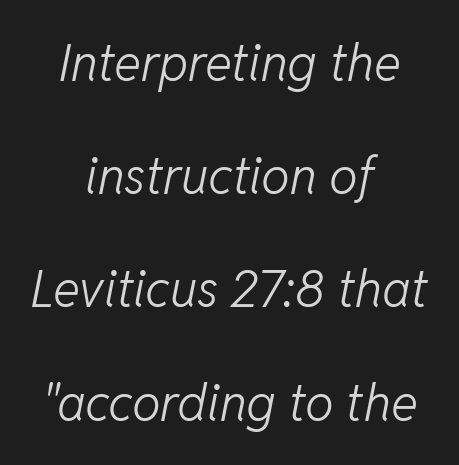
This sample has the flowing, uneven cadence of proportional lettering. The setting favours the middle, as headings and verse often do. A quiet, ordinary-to-light weight characterises the typeface. Short note: letters normally spaced. Quick note: underline off.
